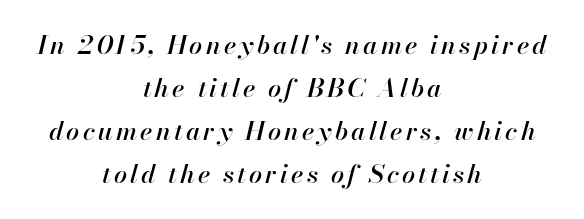
Q: Is the text italic (slanted)? A: Yes, it leans right by about 13 degrees.
Q: Is the text underlined? A: No.
Q: How is the paragraph aligned? A: Centered.
Q: Is the spacing between lines tight, normal or loose? A: Normal.
